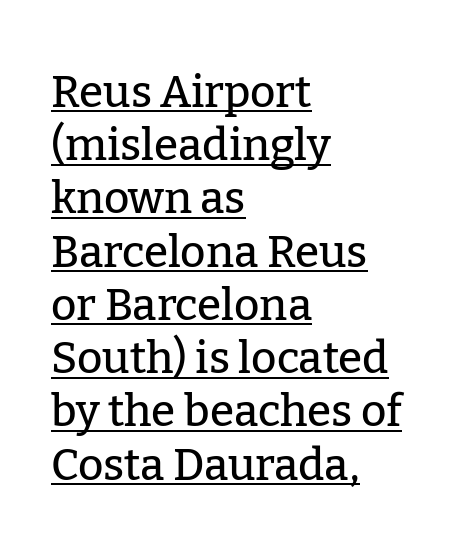
{"serif": "yes", "italic": "no", "width": "normal", "stroke_contrast": "low", "x_height": "medium", "monospaced": "no", "underline": "yes", "align": "left", "line_spacing_ratio": 1.21, "letter_spacing": "normal", "letter_spacing_em": 0.0, "glyph_px": 44}
